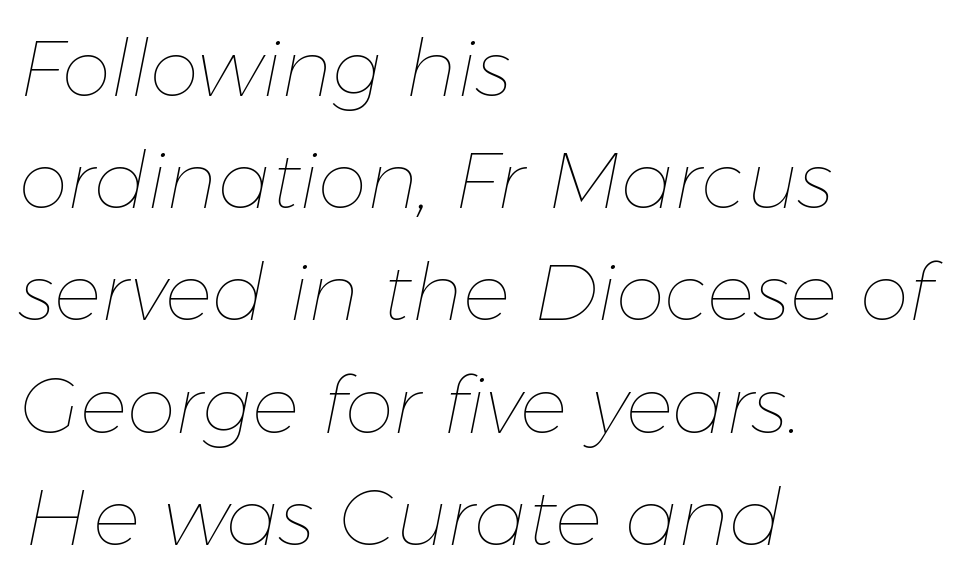
Normally led — the rows are evenly, conventionally spaced. The weight would be labelled regular, book, light, or lighter still. Spacing verdict: proportional, widths tailored to each character. A typesetter would mark this as italic. Each row of text sits above clean, open space.
